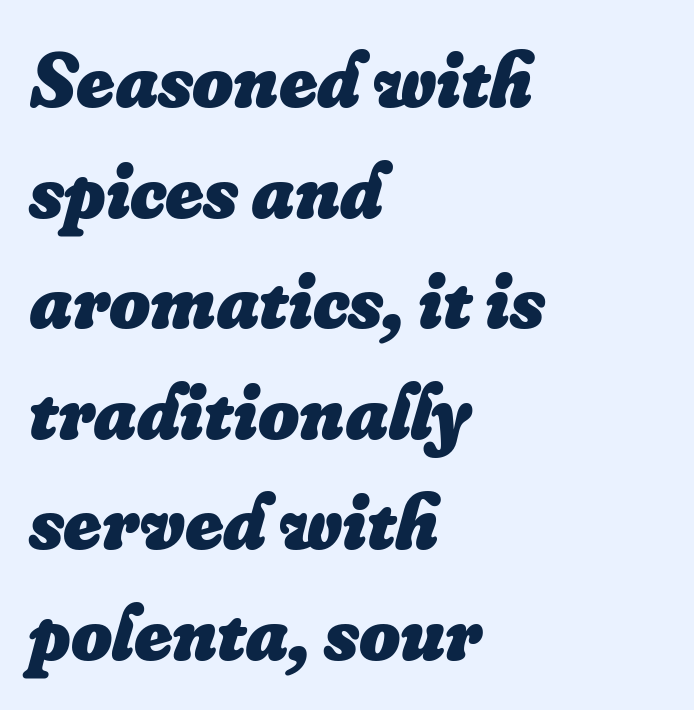
{"italic": "yes", "lean": "right", "slant_degrees": 16, "bold": "yes", "weight": "heavy", "width": "normal", "stroke_contrast": "low", "x_height": "small", "monospaced": "no", "underline": "no", "align": "left", "line_spacing": "normal", "line_spacing_ratio": 1.4, "letter_spacing": "normal", "letter_spacing_em": 0.0, "glyph_px": 79}
